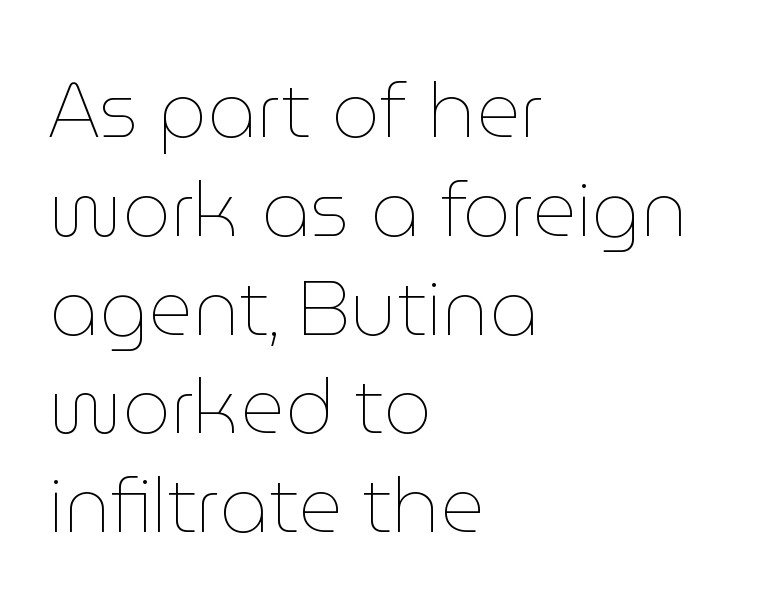
Each word holds together tightly as a unit, with standard inter-letter gaps. Honestly, there is no underline to notice here at all. These lines were composed using upright roman letters. Baseline-to-baseline distance is the conventional proportion of letter height.
